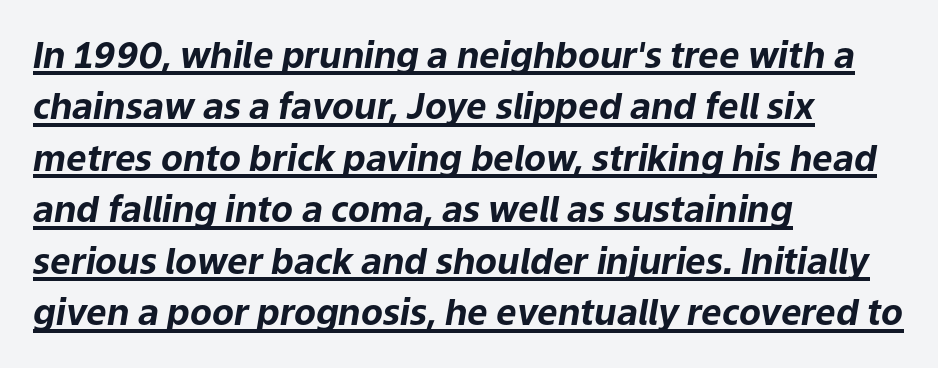
{"italic": "yes", "lean": "right", "slant_degrees": 9, "bold": "yes", "weight": "bold", "width": "normal", "stroke_contrast": "low", "x_height": "medium", "monospaced": "no", "underline": "yes", "align": "left", "line_spacing": "normal", "line_spacing_ratio": 1.43, "letter_spacing": "normal", "letter_spacing_em": 0.0, "glyph_px": 36}
